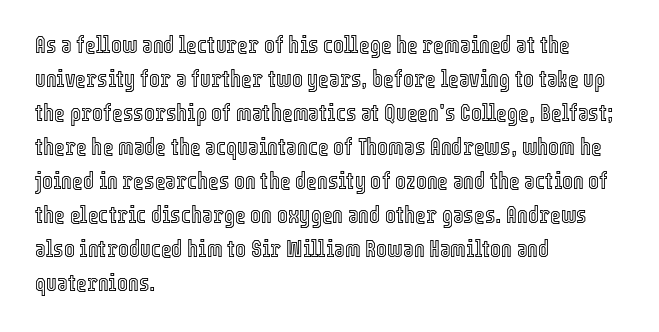
The image shows 23 px text type, upright; set left-aligned, normal line spacing (1.48x), normal letter spacing, not underlined.
